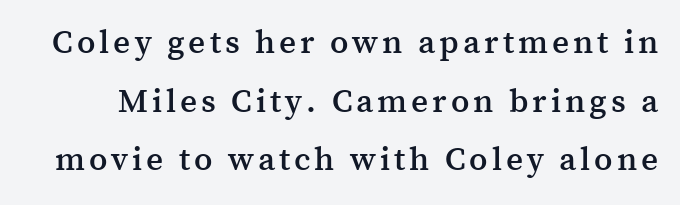
{"serif": "yes", "italic": "no", "bold": "semi", "weight": "semibold", "width": "normal", "stroke_contrast": "medium", "x_height": "medium", "monospaced": "no", "underline": "no", "line_spacing_ratio": 1.78, "glyph_px": 33}
